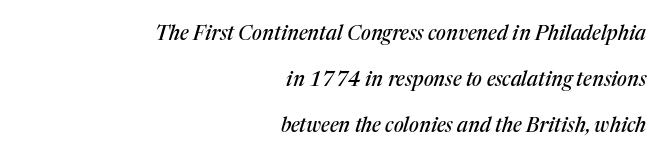
The rag falls on the left side of this text block. The words here are not underlined. The rendering uses a large line-height, opening up the rows. Observe the ordinary spacing: letters are neighbours, not strangers.
